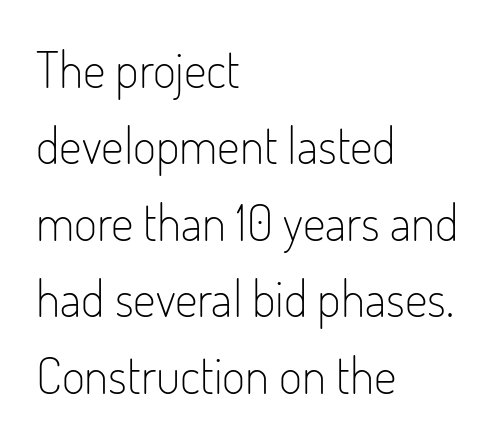
The image shows 50 px light, condensed sans-serif type, upright; set left-aligned, normal line spacing (1.53x), normal letter spacing, not underlined; low stroke contrast and a small x-height.
